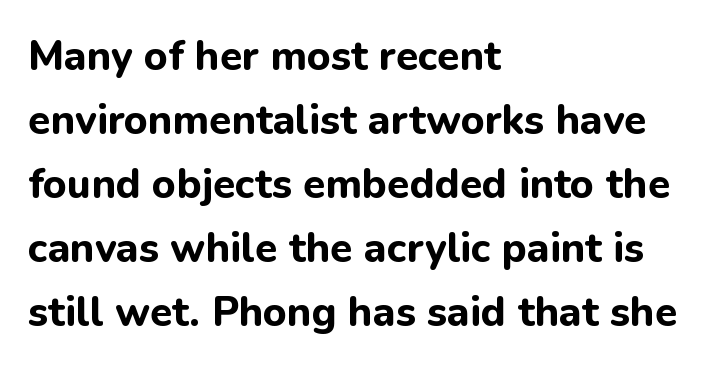
These lines are composed in type without serifs. Vertically, the passage feels balanced, rows spaced as you'd expect. In CSS terms this would be text-align: left. Words appear dense and cohesive because spacing is normal. Varying glyph widths throughout — classic text-font behaviour. Rendered with straight, roman letterforms.
